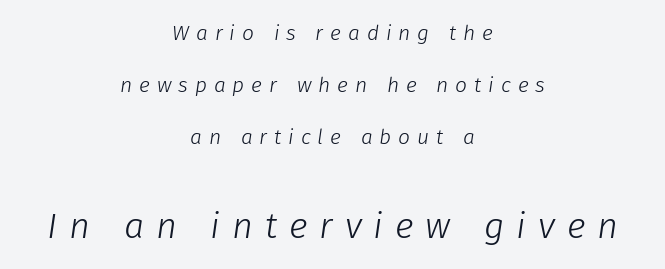
Q: Is the text bold? A: No.
Q: Is the text italic (slanted)? A: Yes, it leans right by about 8 degrees.
Q: Is the text underlined? A: No.
Q: How is the paragraph aligned? A: Centered.
Q: Is the spacing between letters normal or unusually wide? A: Unusually wide.
Q: Is the spacing between lines tight, normal or loose? A: Loose.
Q: Which block of text is set in a larger size, the first (top) or the second (bottom)? A: The second (bottom) one.
Q: Width (condensed, normal, or wide)? A: Normal.
Q: Stroke contrast? A: Low.
Q: x-height? A: Medium.
Q: Monospaced? A: No.
